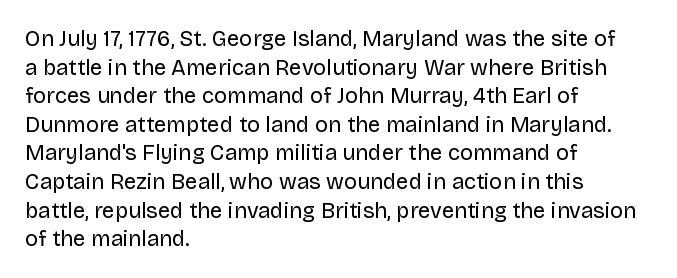
Q: Is the text bold? A: No.
Q: Is the text italic (slanted)? A: No, it is upright.
Q: Is the text underlined? A: No.
Q: How is the paragraph aligned? A: Left-aligned.
Q: Is the spacing between letters normal or unusually wide? A: Normal.
Q: Is the spacing between lines tight, normal or loose? A: Normal.
